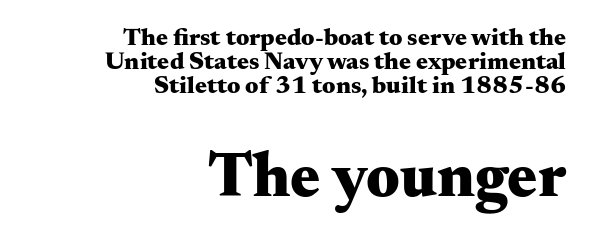
The face used here is proportionally spaced, like ordinary book or web type. Caption: bold face, heavy strokes. These lines are composed in type with serifs. Is the block centered? No — it sits flush against the right margin. Here the second block reads like a headline and the first like body copy.
